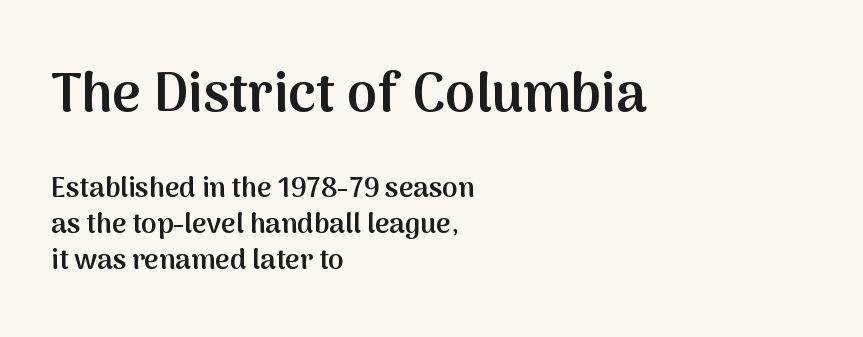
Q: Is the text bold? A: Semi-bold.
Q: Is the text italic (slanted)? A: No, it is upright.
Q: Is the typeface a serif or a sans-serif typeface? A: Sans-serif.
Q: Is the text underlined? A: No.
Q: How is the paragraph aligned? A: Left-aligned.
Q: Is the spacing between letters normal or unusually wide? A: Normal.
Q: Is the spacing between lines tight, normal or loose? A: Normal.
Q: Which block of text is set in a larger size, the first (top) or the second (bottom)? A: The first (top) one.
Q: Width (condensed, normal, or wide)? A: Normal.
Q: Stroke contrast? A: Medium.
Q: x-height? A: Medium.
Q: Monospaced? A: No.
